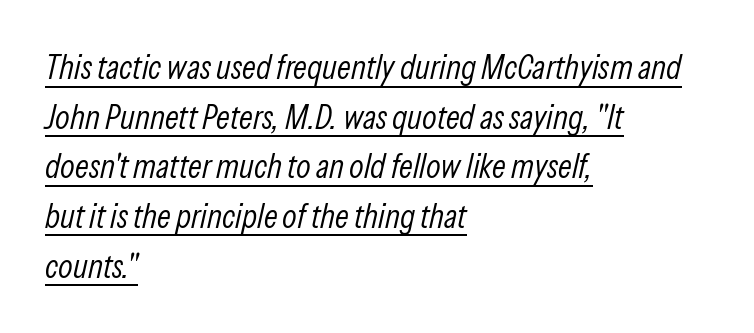
Q: Is the text bold? A: No.
Q: Is the text italic (slanted)? A: Yes, it leans right by about 13 degrees.
Q: Is the text underlined? A: Yes.
Q: How is the paragraph aligned? A: Left-aligned.
Q: Is the spacing between letters normal or unusually wide? A: Normal.
Q: Is the spacing between lines tight, normal or loose? A: Normal.
Q: Width (condensed, normal, or wide)? A: Condensed.
Q: Stroke contrast? A: Low.
Q: x-height? A: Medium.
Q: Monospaced? A: No.
